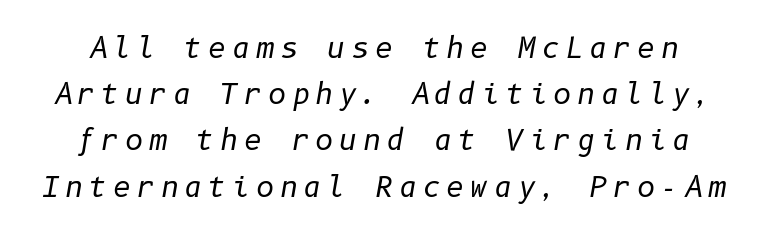
The text carries the slant typical of an italic or oblique font. Stems and bowls with no extra thickness — not bold. Rows of type keep a routine distance in the vertical direction. Tracking value appears strongly positive — letters spread wide.
